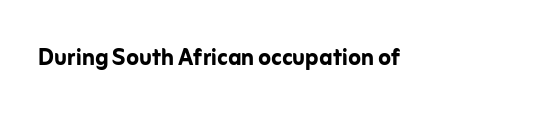
The image shows 29 px semibold sans-serif type, upright; set normal letter spacing, not underlined; low stroke contrast and a medium x-height.
